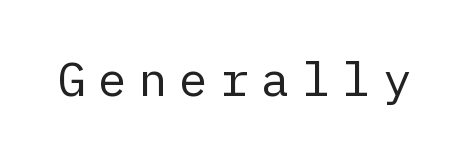
The image shows 48 px regular-weight sans-serif type, upright; set unusually wide letter spacing (+0.25 em), not underlined; low stroke contrast and a medium x-height.
